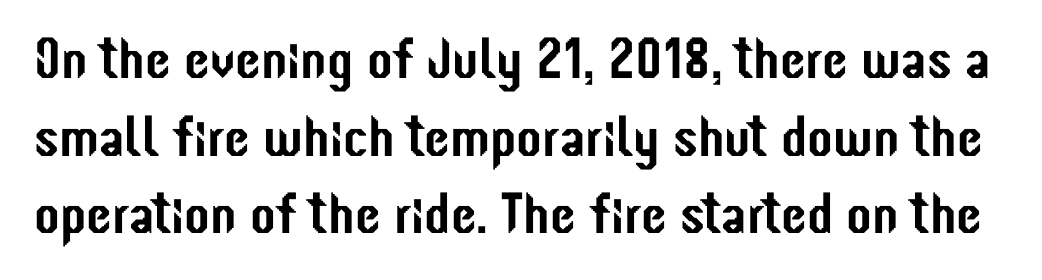
The image shows 58 px condensed sans-serif type, upright; set normal line spacing (1.34x), normal letter spacing, not underlined; low stroke contrast and a medium x-height.
